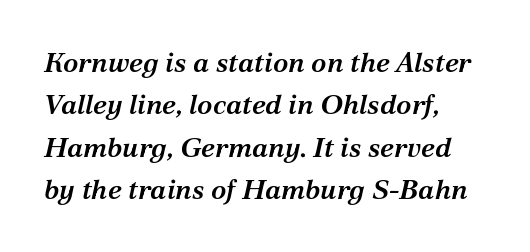
Q: Is the text bold? A: Semi-bold.
Q: Is the text italic (slanted)? A: Yes, it leans right by about 12 degrees.
Q: Is the typeface a serif or a sans-serif typeface? A: Serif.
Q: Is the text underlined? A: No.
Q: How is the paragraph aligned? A: Left-aligned.
Q: Is the spacing between letters normal or unusually wide? A: Normal.
Q: Is the spacing between lines tight, normal or loose? A: Normal.
Q: Width (condensed, normal, or wide)? A: Normal.
Q: Stroke contrast? A: Medium.
Q: x-height? A: Medium.
Q: Monospaced? A: No.
